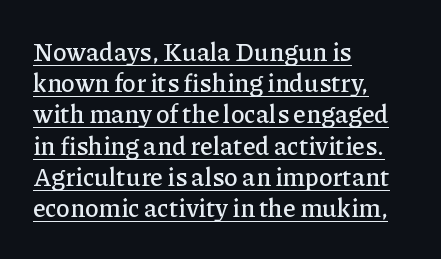
The image shows 25 px text type, upright; set left-aligned, normal line spacing (1.25x), normal letter spacing, underlined.
